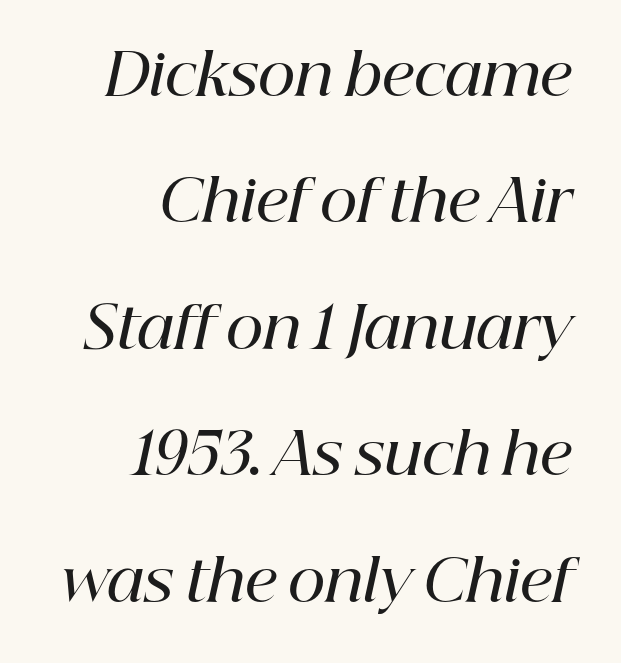
The image shows 58 px semibold serif type, italic (leaning right); set right-aligned, loose line spacing (2.18x), normal letter spacing, not underlined; high stroke contrast and a medium x-height.
